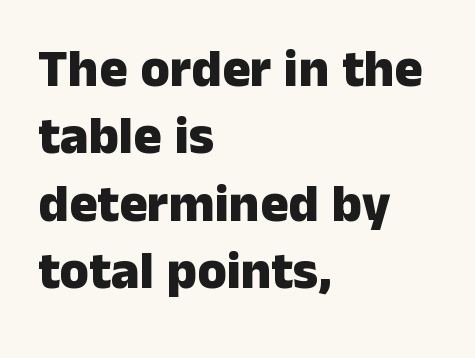
Baseline-to-baseline distance is the conventional proportion of letter height. The rendering keeps characters at their native spacing. Weight: bold. When letters stand straight like this, we call the style roman or upright. These lines are composed in type without serifs. The compositor pushed each line to the left boundary.
